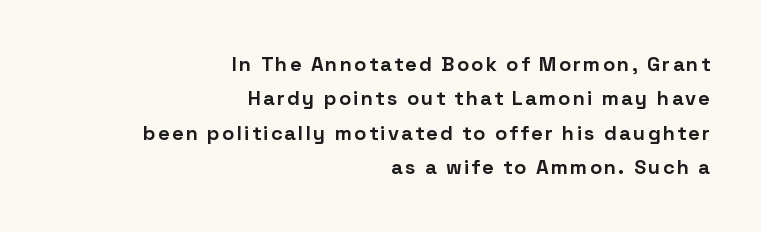
The image shows 20 px bold type, upright; set right-aligned, line spacing 1.72x, not underlined.
